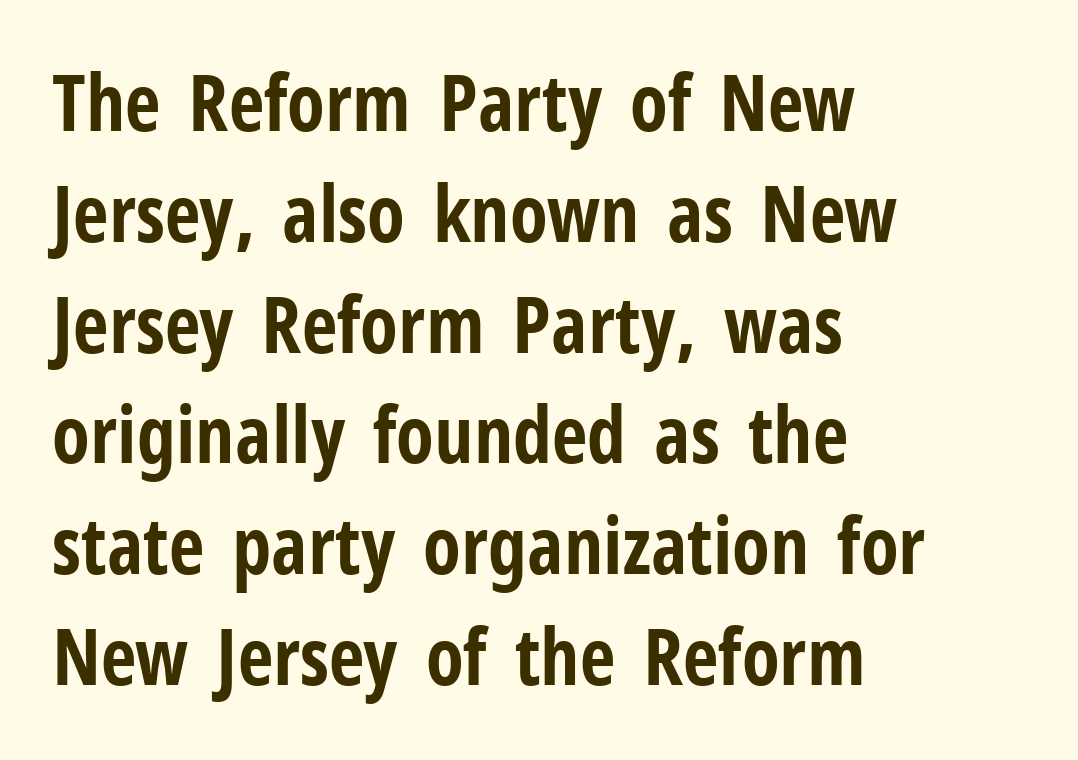
The image shows 78 px bold, condensed sans-serif type, upright; set left-aligned, normal line spacing (1.42x), normal letter spacing, not underlined; low stroke contrast and a medium x-height.
